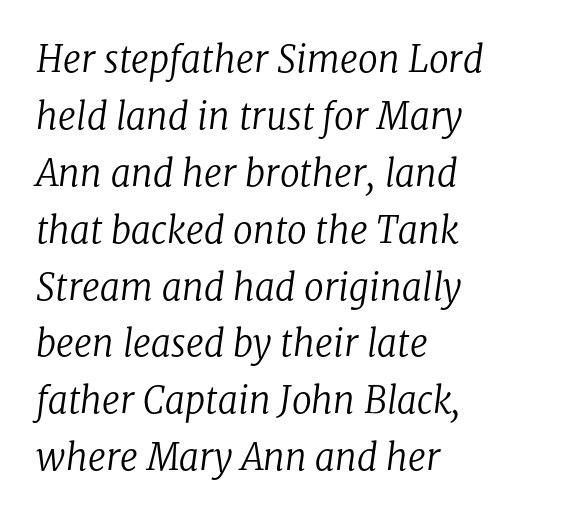
This rendering employs a face with finishing strokes, i.e., a serif. These lines keep a tight, regular rhythm from letter to letter. You could not count columns in this text — the font is proportionally spaced. The strip under each line holds only bare page.
